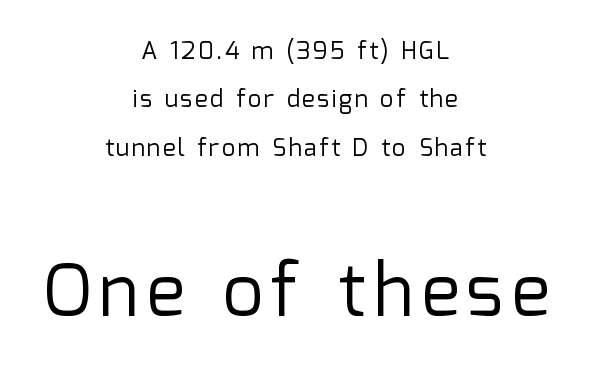
Q: Is the text bold? A: No.
Q: Is the text italic (slanted)? A: No, it is upright.
Q: Is the typeface a serif or a sans-serif typeface? A: Sans-serif.
Q: Is the text underlined? A: No.
Q: How is the paragraph aligned? A: Centered.
Q: Is the spacing between lines tight, normal or loose? A: Loose.
Q: Which block of text is set in a larger size, the first (top) or the second (bottom)? A: The second (bottom) one.
Q: Width (condensed, normal, or wide)? A: Normal.
Q: Stroke contrast? A: Low.
Q: x-height? A: Medium.
Q: Monospaced? A: No.
